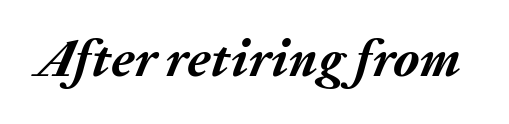
Q: Is the text bold? A: Yes.
Q: Is the text italic (slanted)? A: Yes, it leans right by about 20 degrees.
Q: Is the text underlined? A: No.
Q: Is the spacing between letters normal or unusually wide? A: Normal.
Q: Width (condensed, normal, or wide)? A: Normal.
Q: Stroke contrast? A: Medium.
Q: x-height? A: Medium.
Q: Monospaced? A: No.
